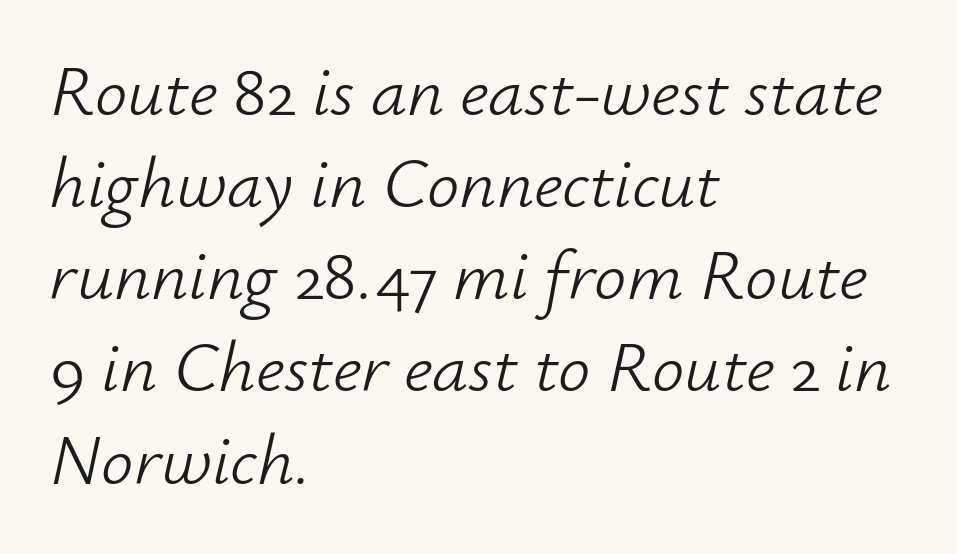
The image shows 72 px light type, italic (leaning right); set left-aligned, normal line spacing (1.28x), normal letter spacing, not underlined; low stroke contrast and a small x-height.
